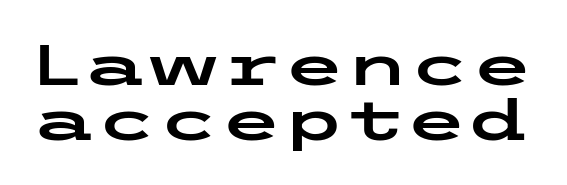
The image shows 57 px wide sans-serif type, upright; set tight line spacing (0.96x), normal letter spacing, not underlined; low stroke contrast and a medium x-height.
